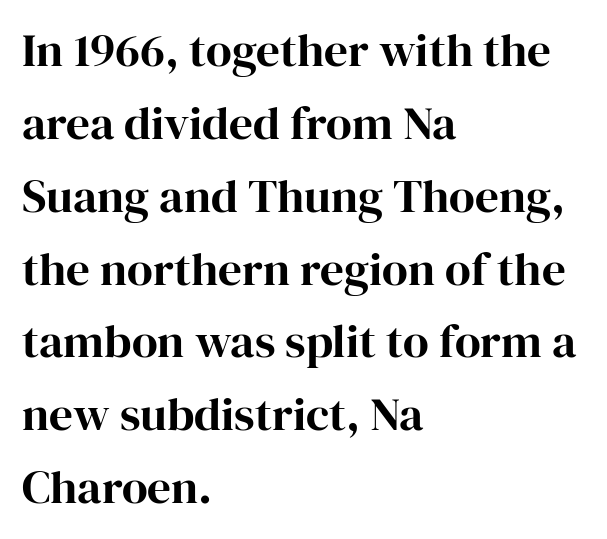
{"serif": "yes", "italic": "no", "width": "normal", "stroke_contrast": "high", "x_height": "medium", "monospaced": "no", "underline": "no", "align": "left", "line_spacing": "normal", "line_spacing_ratio": 1.55, "letter_spacing": "normal", "letter_spacing_em": 0.0, "glyph_px": 47}
